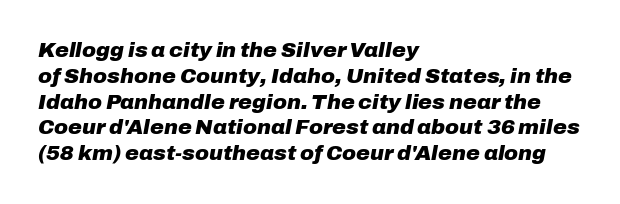
Q: Is the text bold? A: Yes.
Q: Is the text italic (slanted)? A: Yes, it leans right by about 10 degrees.
Q: Is the text underlined? A: No.
Q: How is the paragraph aligned? A: Left-aligned.
Q: Is the spacing between letters normal or unusually wide? A: Normal.
